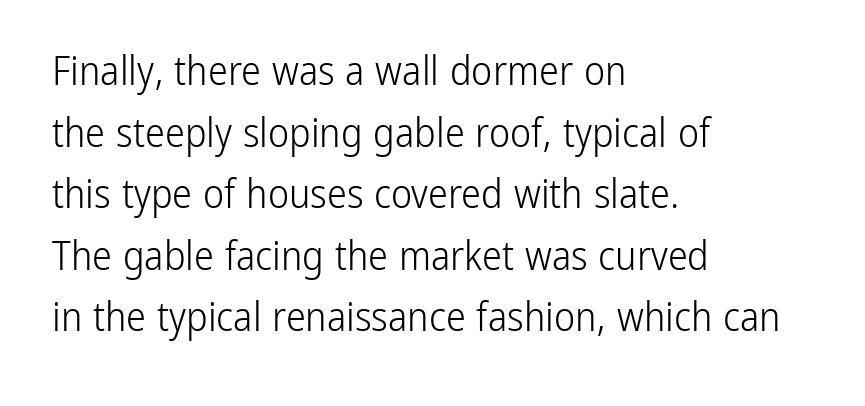
Default kerning and tracking; the words read as compact shapes. Here the designer chose a conventional face with non-uniform glyph widths. In terms of letterform style, serifs are entirely absent. Layout note: lines flush left.
